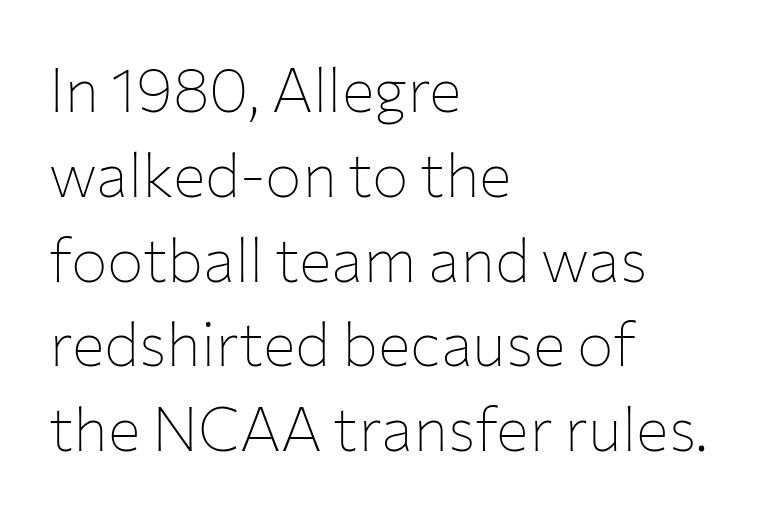
{"serif": "no", "italic": "no", "bold": "no", "weight": "thin", "width": "normal", "stroke_contrast": "low", "x_height": "medium", "monospaced": "no", "underline": "no", "align": "left", "line_spacing": "normal", "line_spacing_ratio": 1.39, "letter_spacing": "normal", "letter_spacing_em": 0.0, "glyph_px": 61}
